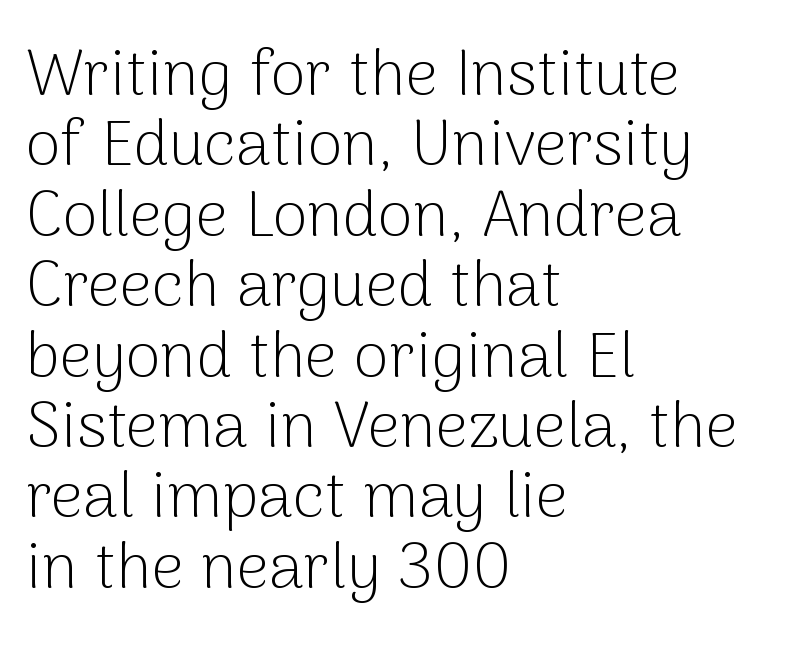
The image shows 64 px light sans-serif type, upright; set left-aligned, tight line spacing (1.1x), normal letter spacing, not underlined; low stroke contrast and a medium x-height.
